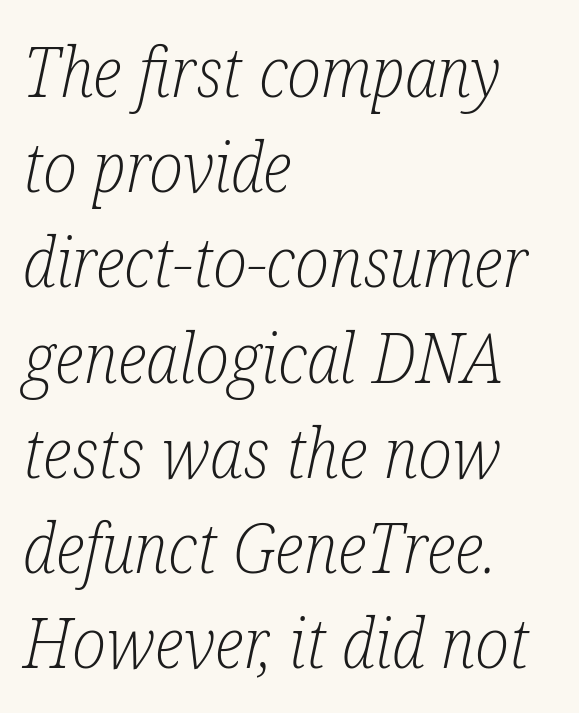
Q: Is the text bold? A: No.
Q: Is the text italic (slanted)? A: Yes, it leans right by about 12 degrees.
Q: Is the typeface a serif or a sans-serif typeface? A: Serif.
Q: Is the text underlined? A: No.
Q: How is the paragraph aligned? A: Left-aligned.
Q: Is the spacing between letters normal or unusually wide? A: Normal.
Q: Is the spacing between lines tight, normal or loose? A: Normal.
Q: Width (condensed, normal, or wide)? A: Condensed.
Q: Stroke contrast? A: Low.
Q: x-height? A: Medium.
Q: Monospaced? A: No.
